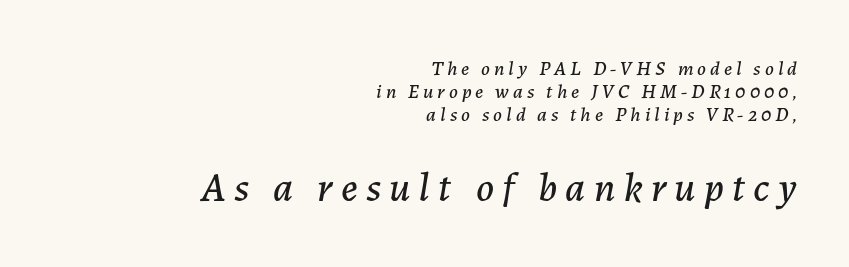
{"italic": "yes", "lean": "right", "slant_degrees": 7, "width": "normal", "stroke_contrast": "low", "x_height": "medium", "monospaced": "no", "underline": "no", "align": "right", "line_spacing_ratio": 1.16, "letter_spacing": "wide", "letter_spacing_em": 0.2, "larger_block": "second", "size_ratio": 2.05, "glyph_px": 41}
